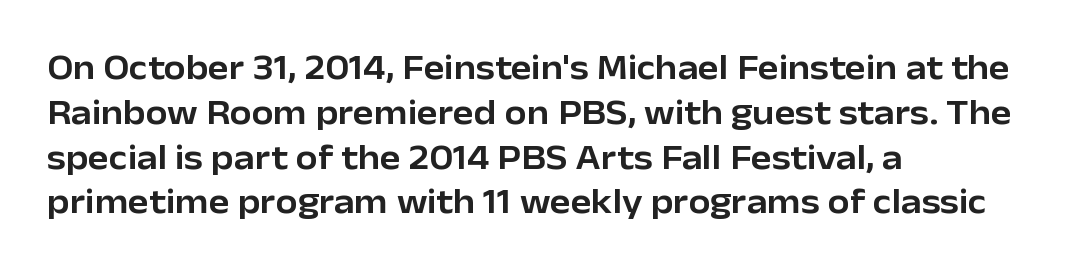
{"serif": "no", "italic": "no", "width": "normal", "stroke_contrast": "low", "x_height": "medium", "monospaced": "no", "underline": "no", "align": "left", "line_spacing": "normal", "line_spacing_ratio": 1.28, "letter_spacing": "normal", "letter_spacing_em": 0.0, "glyph_px": 35}
